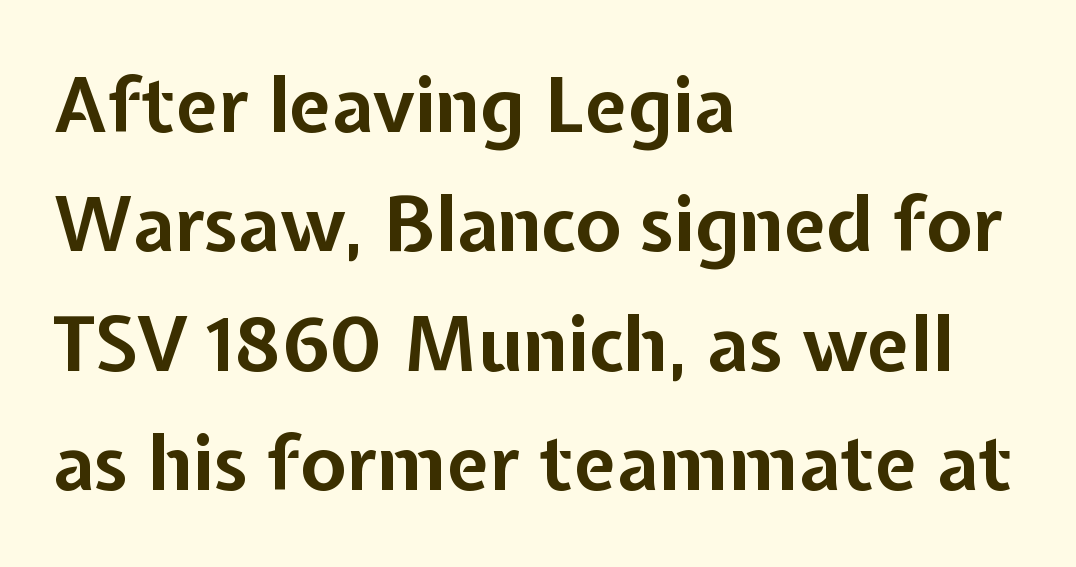
Q: Is the text bold? A: Yes.
Q: Is the text italic (slanted)? A: No, it is upright.
Q: Is the typeface a serif or a sans-serif typeface? A: Sans-serif.
Q: Is the text underlined? A: No.
Q: How is the paragraph aligned? A: Left-aligned.
Q: Is the spacing between letters normal or unusually wide? A: Normal.
Q: Is the spacing between lines tight, normal or loose? A: Normal.
Q: Width (condensed, normal, or wide)? A: Normal.
Q: Stroke contrast? A: Low.
Q: x-height? A: Medium.
Q: Monospaced? A: No.
